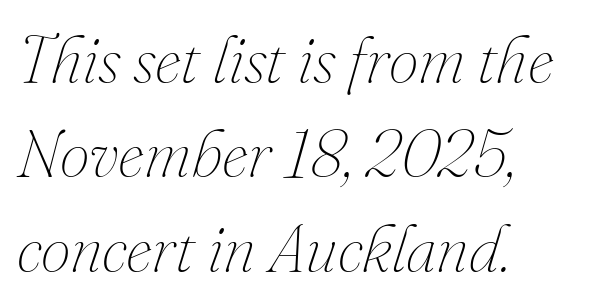
The image shows 67 px thin type, italic (leaning right); set left-aligned, normal line spacing (1.41x), normal letter spacing, not underlined; medium stroke contrast and a small x-height.
